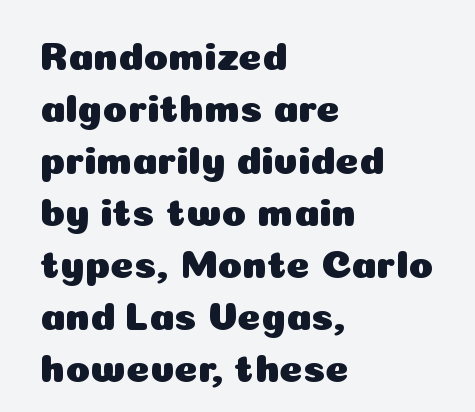
Q: Is the text italic (slanted)? A: No, it is upright.
Q: Is the typeface a serif or a sans-serif typeface? A: Sans-serif.
Q: Is the text underlined? A: No.
Q: How is the paragraph aligned? A: Left-aligned.
Q: Is the spacing between letters normal or unusually wide? A: Normal.
Q: Is the spacing between lines tight, normal or loose? A: Normal.
Q: Width (condensed, normal, or wide)? A: Normal.
Q: Stroke contrast? A: Low.
Q: x-height? A: Medium.
Q: Monospaced? A: No.
